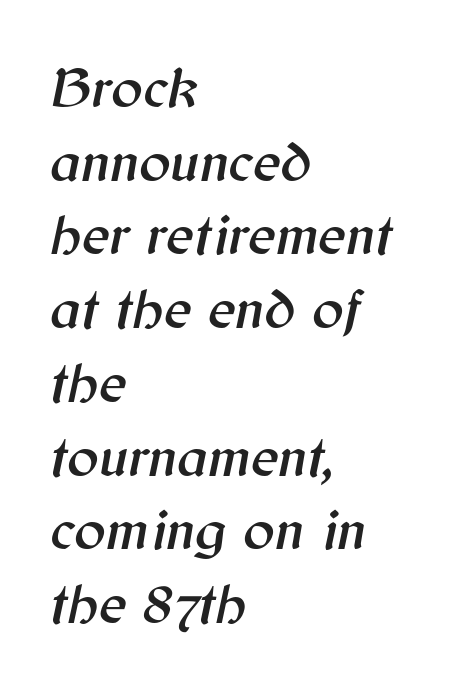
The image shows 59 px text type, italic (leaning right); set left-aligned, normal line spacing (1.25x), normal letter spacing, not underlined; medium stroke contrast and a medium x-height.
